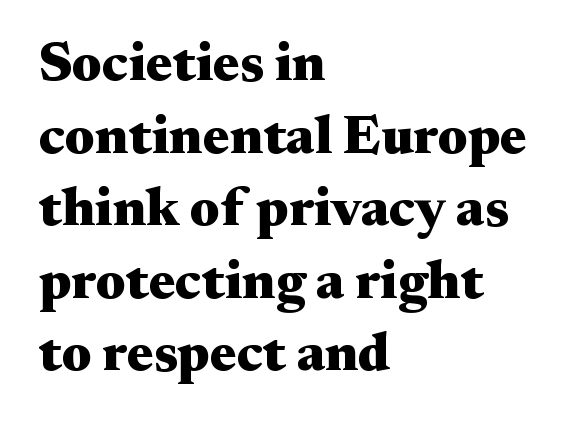
{"serif": "yes", "italic": "no", "bold": "yes", "weight": "heavy", "width": "wide", "stroke_contrast": "medium", "x_height": "small", "monospaced": "no", "underline": "no", "align": "left", "line_spacing": "normal", "line_spacing_ratio": 1.32, "letter_spacing": "normal", "letter_spacing_em": 0.0, "glyph_px": 55}
